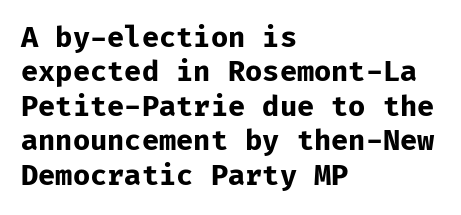
Q: Is the text bold? A: Yes.
Q: Is the text italic (slanted)? A: No, it is upright.
Q: Is the typeface a serif or a sans-serif typeface? A: Sans-serif.
Q: Is the text underlined? A: No.
Q: How is the paragraph aligned? A: Left-aligned.
Q: Is the spacing between letters normal or unusually wide? A: Normal.
Q: Width (condensed, normal, or wide)? A: Normal.
Q: Stroke contrast? A: Low.
Q: x-height? A: Medium.
Q: Monospaced? A: Yes.
